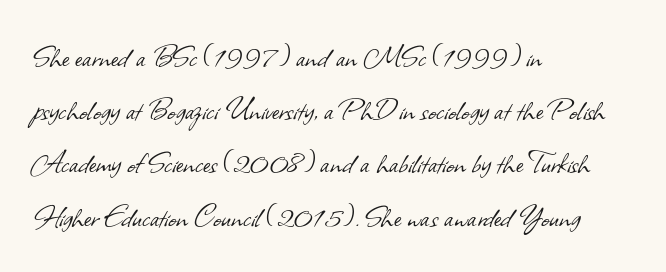
The typeface has the unassuming heft of standard copy or less. The setting favours the left margin, as ordinary paragraphs usually do. Font category for this specimen: sans-serif. Standard letterfit; no display-style spreading of the glyphs.
